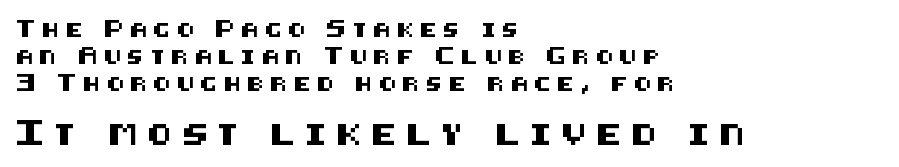
The image shows 21 px text type, upright; set left-aligned, loose line spacing (1.93x), unusually wide letter spacing (+0.47 em), not underlined; the second (bottom) block is 1.5x larger.
